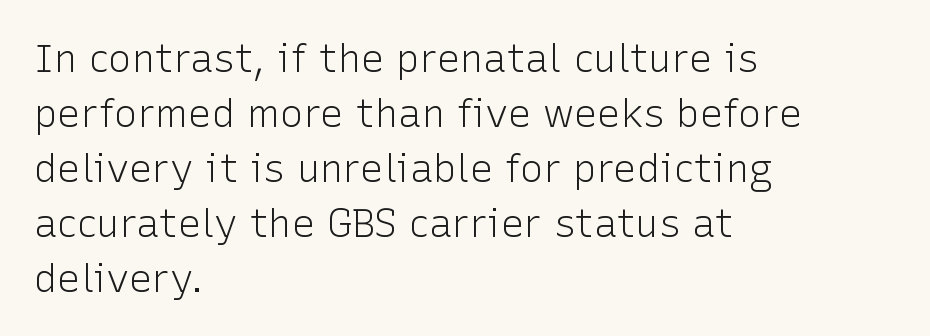
{"serif": "no", "italic": "no", "bold": "no", "weight": "light", "width": "normal", "stroke_contrast": "low", "x_height": "medium", "monospaced": "no", "underline": "no", "align": "left", "line_spacing": "normal", "line_spacing_ratio": 1.41, "letter_spacing": "normal", "letter_spacing_em": 0.0, "glyph_px": 39}
